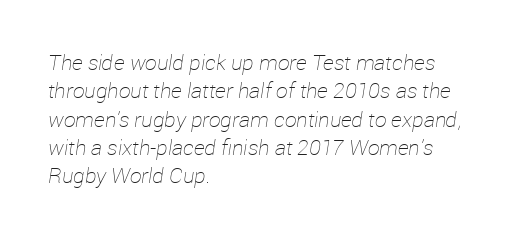
Q: Is the text bold? A: No.
Q: Is the text italic (slanted)? A: Yes, it leans right by about 12 degrees.
Q: Is the text underlined? A: No.
Q: How is the paragraph aligned? A: Left-aligned.
Q: Is the spacing between letters normal or unusually wide? A: Normal.
Q: Is the spacing between lines tight, normal or loose? A: Normal.
